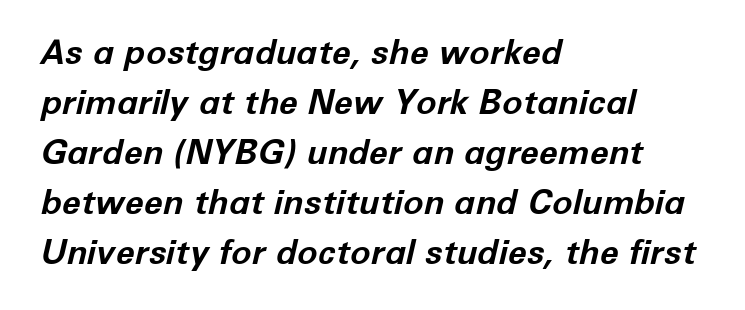
The image shows 34 px bold type, italic (leaning right); set left-aligned, normal line spacing (1.47x), normal letter spacing, not underlined; low stroke contrast and a medium x-height.
